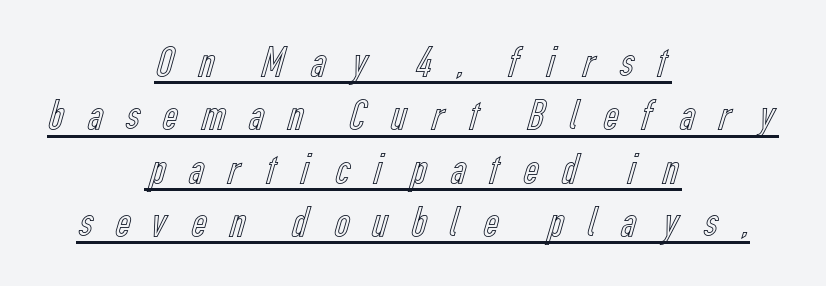
Q: Is the text italic (slanted)? A: Yes.
Q: Is the text underlined? A: Yes.
Q: How is the paragraph aligned? A: Centered.
Q: Is the spacing between letters normal or unusually wide? A: Unusually wide.
Q: Width (condensed, normal, or wide)? A: Condensed.
Q: x-height? A: Medium.
Q: Monospaced? A: No.
